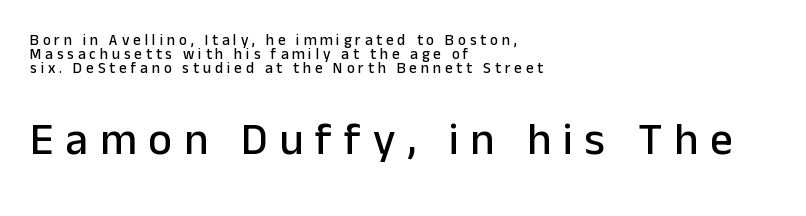
The image shows 45 px sans-serif type, upright; set left-aligned, tight line spacing (0.95x), unusually wide letter spacing (+0.26 em), not underlined; the second (bottom) block is 3.0x larger; low stroke contrast and a medium x-height.
